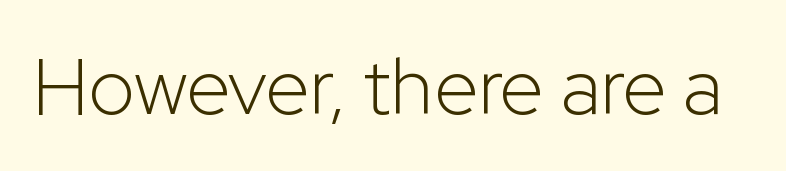
{"serif": "no", "italic": "no", "bold": "no", "weight": "light", "width": "normal", "stroke_contrast": "low", "x_height": "medium", "monospaced": "no", "underline": "no", "letter_spacing": "normal", "letter_spacing_em": 0.0, "glyph_px": 80}
